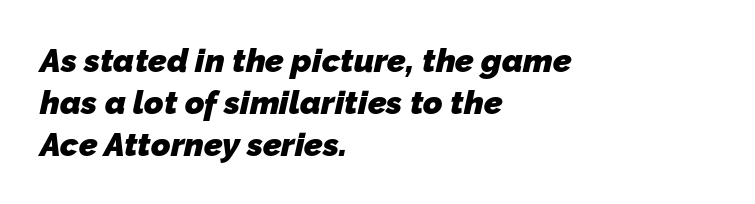
{"serif": "no", "bold": "yes", "weight": "heavy", "width": "normal", "stroke_contrast": "low", "x_height": "medium", "monospaced": "no", "underline": "no", "align": "left", "line_spacing": "normal", "line_spacing_ratio": 1.27, "letter_spacing": "normal", "letter_spacing_em": 0.0, "glyph_px": 33}
